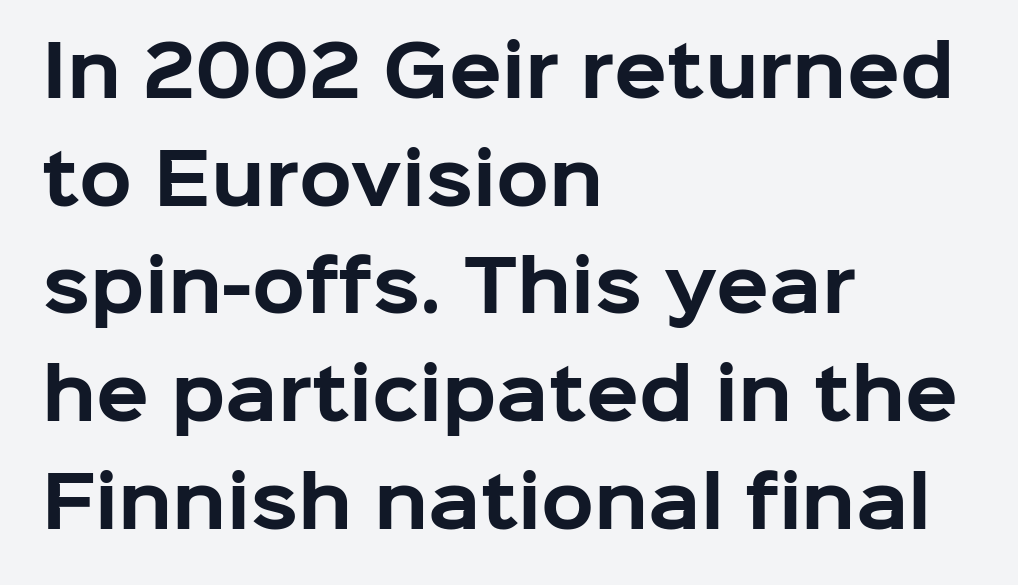
Q: Is the text bold? A: Yes.
Q: Is the text italic (slanted)? A: No, it is upright.
Q: Is the typeface a serif or a sans-serif typeface? A: Sans-serif.
Q: Is the text underlined? A: No.
Q: How is the paragraph aligned? A: Left-aligned.
Q: Is the spacing between letters normal or unusually wide? A: Normal.
Q: Is the spacing between lines tight, normal or loose? A: Normal.
Q: Width (condensed, normal, or wide)? A: Normal.
Q: Stroke contrast? A: Low.
Q: x-height? A: Medium.
Q: Monospaced? A: No.
